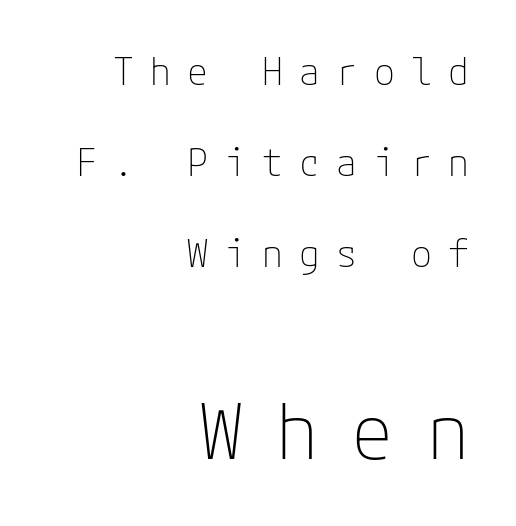
Q: Is the text bold? A: No.
Q: Is the text italic (slanted)? A: No, it is upright.
Q: Is the typeface a serif or a sans-serif typeface? A: Sans-serif.
Q: Is the text underlined? A: No.
Q: How is the paragraph aligned? A: Right-aligned.
Q: Is the spacing between letters normal or unusually wide? A: Unusually wide.
Q: Is the spacing between lines tight, normal or loose? A: Loose.
Q: Which block of text is set in a larger size, the first (top) or the second (bottom)? A: The second (bottom) one.
Q: Width (condensed, normal, or wide)? A: Normal.
Q: Stroke contrast? A: Low.
Q: x-height? A: Medium.
